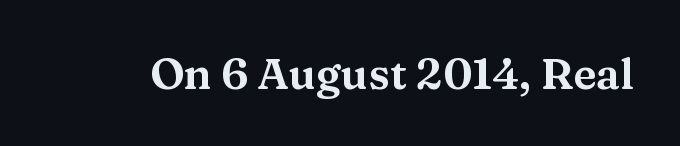
Q: Is the text italic (slanted)? A: No, it is upright.
Q: Is the typeface a serif or a sans-serif typeface? A: Serif.
Q: Is the text underlined? A: No.
Q: Is the spacing between letters normal or unusually wide? A: Normal.
Q: Width (condensed, normal, or wide)? A: Wide.
Q: Stroke contrast? A: Medium.
Q: x-height? A: Medium.
Q: Monospaced? A: No.
